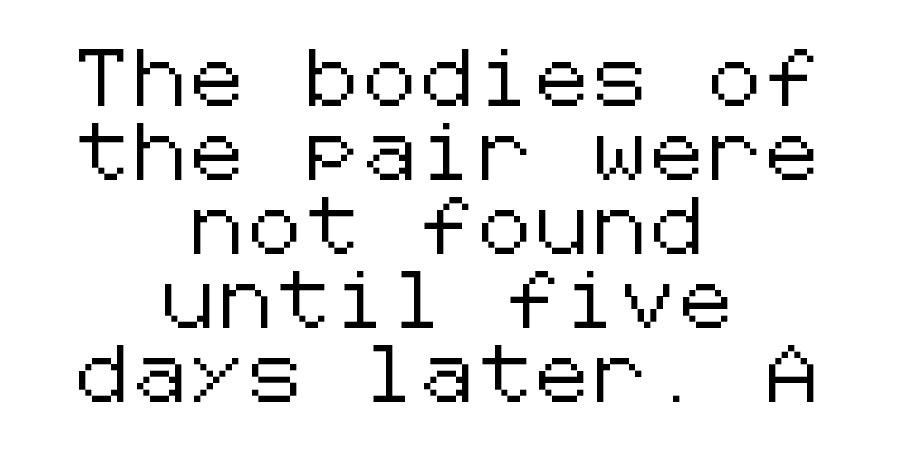
The image shows 57 px sans-serif type, upright; set centered, normal line spacing (1.3x), not underlined; low stroke contrast and a medium x-height.
